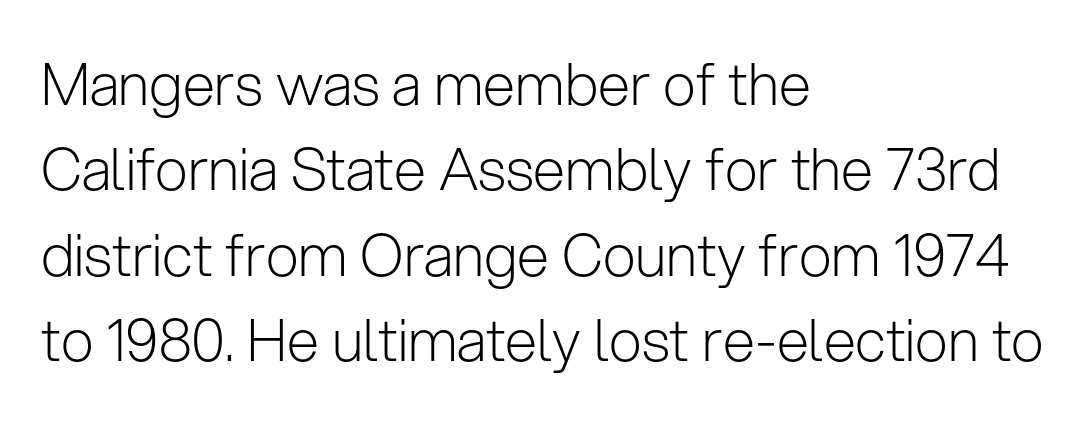
The image shows 58 px light sans-serif type, upright; set left-aligned, normal line spacing (1.47x), normal letter spacing, not underlined; low stroke contrast and a medium x-height.
